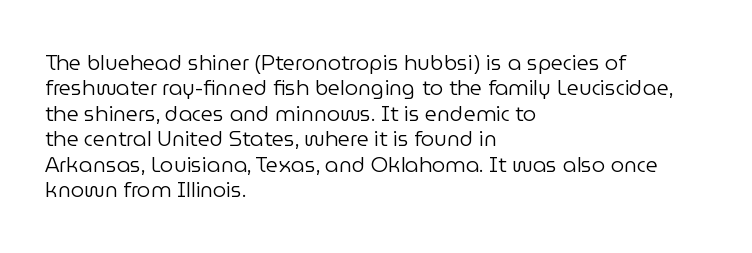
The image shows 21 px text type, upright; set left-aligned, line spacing 1.21x, normal letter spacing, not underlined.
